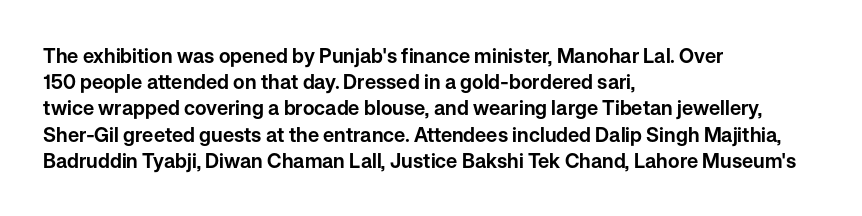
Q: Is the text italic (slanted)? A: No, it is upright.
Q: Is the text underlined? A: No.
Q: How is the paragraph aligned? A: Left-aligned.
Q: Is the spacing between letters normal or unusually wide? A: Normal.
Q: Is the spacing between lines tight, normal or loose? A: Normal.
